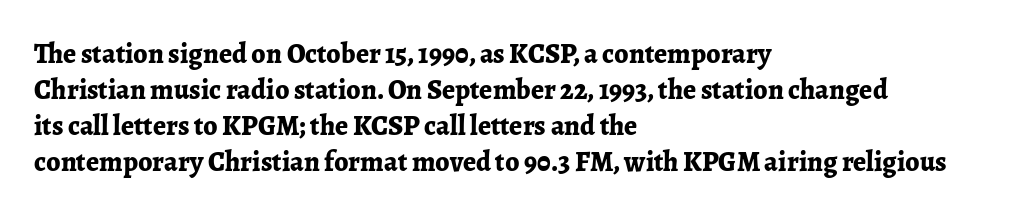
The image shows 28 px bold serif type, upright; set left-aligned, normal line spacing (1.29x), normal letter spacing, not underlined; low stroke contrast and a medium x-height.
